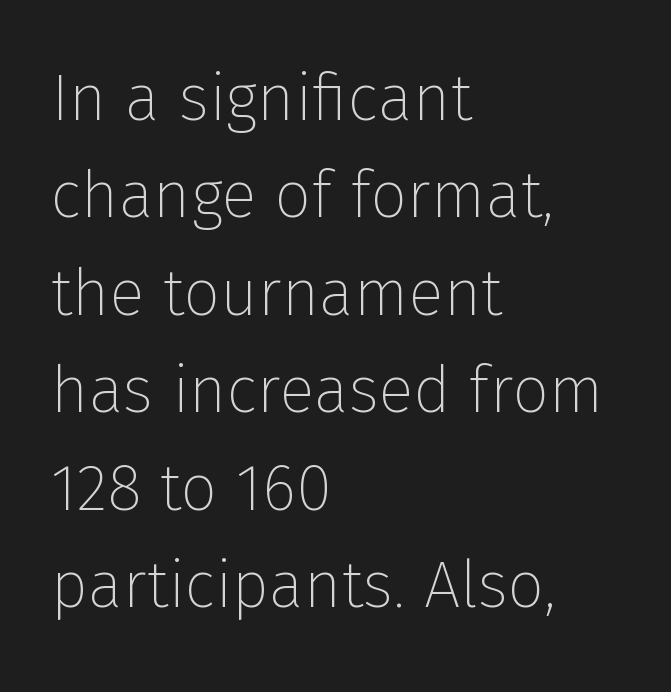
The image shows 65 px thin sans-serif type, upright; set left-aligned, normal line spacing (1.5x), normal letter spacing, not underlined; low stroke contrast and a medium x-height.
